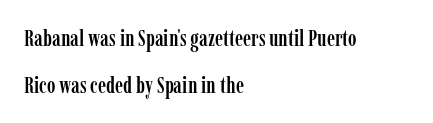
Quick note: underline off. Characters follow at the spacing the type designer built in. A great deal of white space separates one row of letters from the next. Notice how the passage keeps a crisp vertical edge on the left only. Nope, not italic — everything's standing straight.
